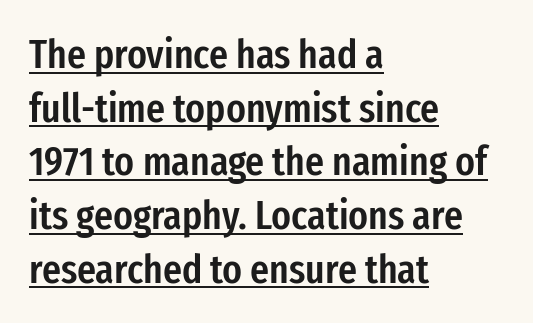
{"serif": "no", "italic": "no", "bold": "semi", "weight": "semibold", "width": "condensed", "stroke_contrast": "low", "x_height": "medium", "monospaced": "no", "underline": "yes", "align": "left", "line_spacing": "normal", "line_spacing_ratio": 1.31, "letter_spacing": "normal", "letter_spacing_em": 0.0, "glyph_px": 41}
